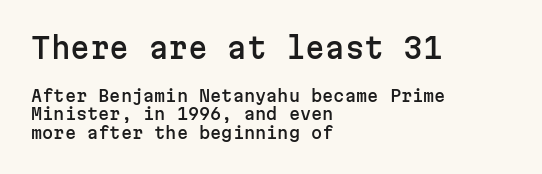
{"serif": "no", "italic": "no", "width": "normal", "stroke_contrast": "low", "x_height": "medium", "monospaced": "yes", "underline": "no", "align": "left", "line_spacing_ratio": 1.16, "letter_spacing": "normal", "letter_spacing_em": 0.0, "larger_block": "first", "size_ratio": 1.75, "glyph_px": 28}
